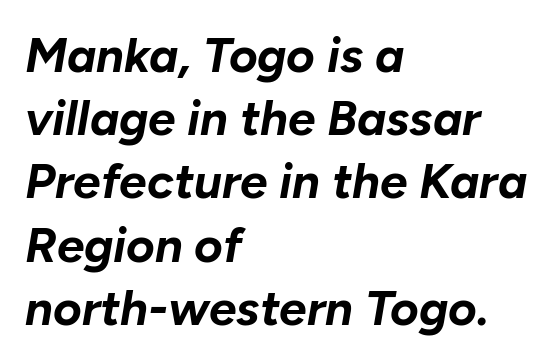
Q: Is the text bold? A: Yes.
Q: Is the text italic (slanted)? A: Yes, it leans right by about 10 degrees.
Q: Is the text underlined? A: No.
Q: How is the paragraph aligned? A: Left-aligned.
Q: Is the spacing between letters normal or unusually wide? A: Normal.
Q: Is the spacing between lines tight, normal or loose? A: Normal.
Q: Width (condensed, normal, or wide)? A: Normal.
Q: Stroke contrast? A: Low.
Q: x-height? A: Medium.
Q: Monospaced? A: No.
